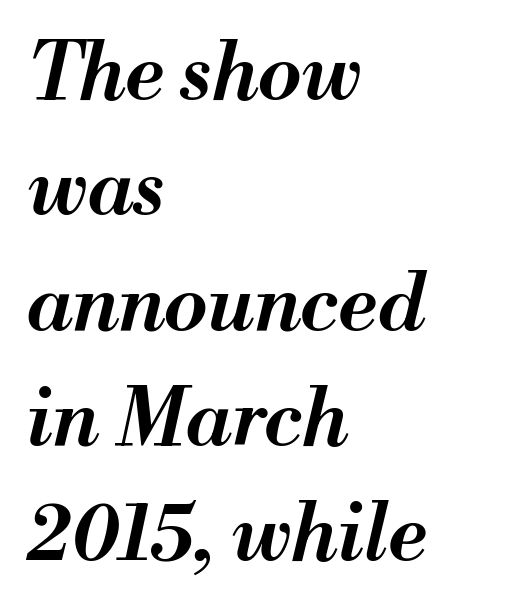
The image shows 79 px semibold type, italic (leaning right); set left-aligned, normal line spacing (1.46x), normal letter spacing, not underlined; medium stroke contrast and a small x-height.
